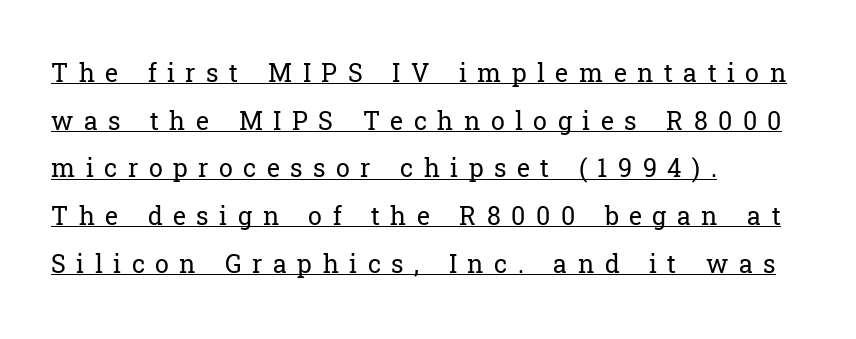
{"italic": "no", "bold": "no", "underline": "yes", "align": "left", "line_spacing": "loose", "line_spacing_ratio": 1.91, "letter_spacing": "wide", "letter_spacing_em": 0.42, "glyph_px": 25}
